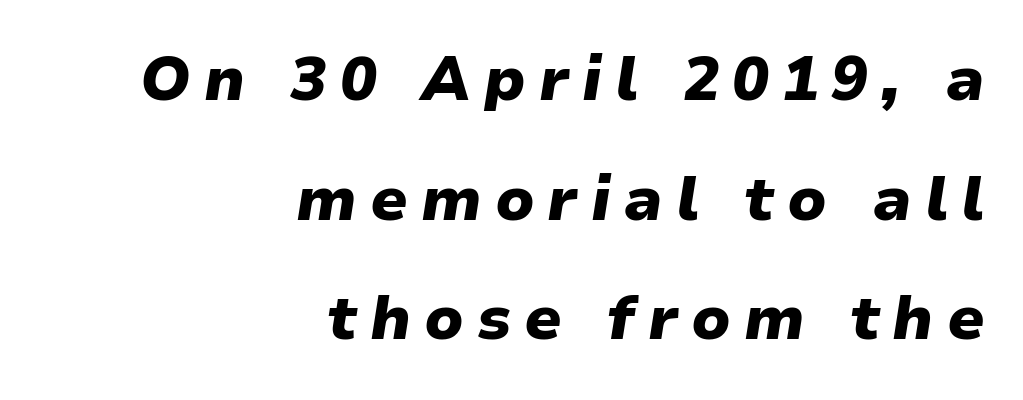
The image shows 61 px heavy type, italic (leaning right); set right-aligned, loose line spacing (1.96x), unusually wide letter spacing (+0.21 em), not underlined; low stroke contrast and a medium x-height.
